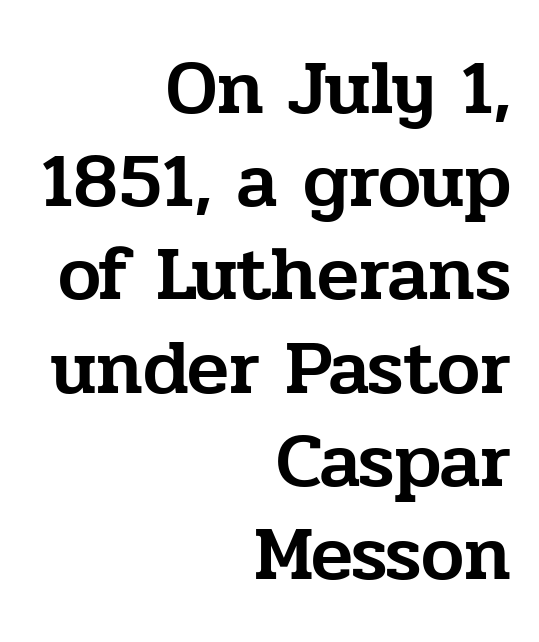
Q: Is the text italic (slanted)? A: No, it is upright.
Q: Is the typeface a serif or a sans-serif typeface? A: Serif.
Q: Is the text underlined? A: No.
Q: How is the paragraph aligned? A: Right-aligned.
Q: Is the spacing between letters normal or unusually wide? A: Normal.
Q: Width (condensed, normal, or wide)? A: Normal.
Q: Stroke contrast? A: Low.
Q: x-height? A: Medium.
Q: Monospaced? A: No.
